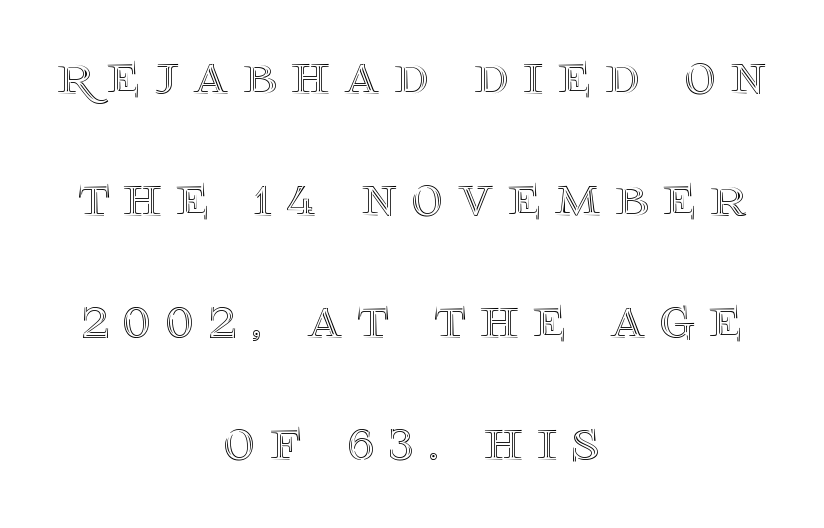
This sample trades compactness for vertical openness between lines. Plain, unruled lines of type. Ordinary non-slanted type is in use. Spacing verdict: proportional, widths tailored to each character. Compared with a flush-left layout, this one balances lines on the center instead. This sample uses expanded letter spacing, leaving extra air between glyphs.
